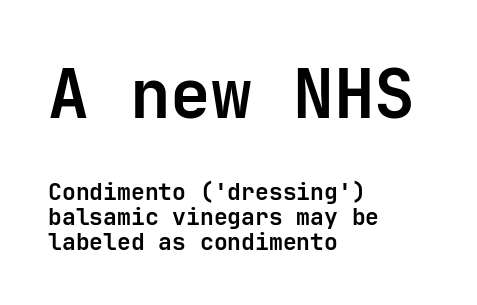
{"serif": "no", "italic": "no", "bold": "yes", "weight": "bold", "width": "normal", "stroke_contrast": "low", "x_height": "medium", "monospaced": "yes", "underline": "no", "align": "left", "line_spacing": "tight", "line_spacing_ratio": 1.08, "letter_spacing": "normal", "letter_spacing_em": 0.0, "larger_block": "first", "size_ratio": 2.96, "glyph_px": 68}
